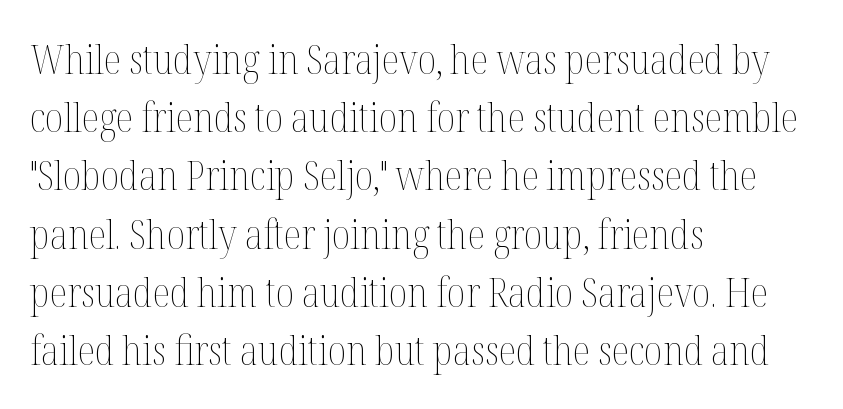
{"italic": "no", "bold": "no", "weight": "thin", "width": "condensed", "stroke_contrast": "medium", "x_height": "medium", "monospaced": "no", "underline": "no", "align": "left", "line_spacing": "normal", "line_spacing_ratio": 1.42, "letter_spacing": "normal", "letter_spacing_em": 0.0, "glyph_px": 41}
